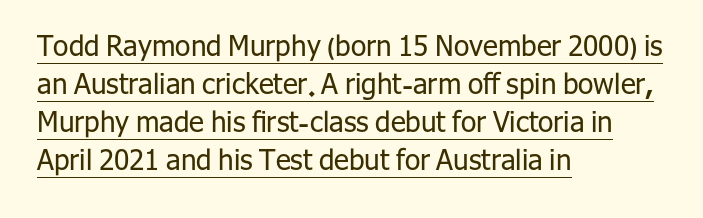
{"serif": "no", "italic": "no", "bold": "no", "weight": "regular", "width": "normal", "stroke_contrast": "low", "x_height": "medium", "monospaced": "no", "underline": "yes", "align": "left", "line_spacing": "normal", "line_spacing_ratio": 1.36, "letter_spacing": "normal", "letter_spacing_em": 0.0, "glyph_px": 28}
